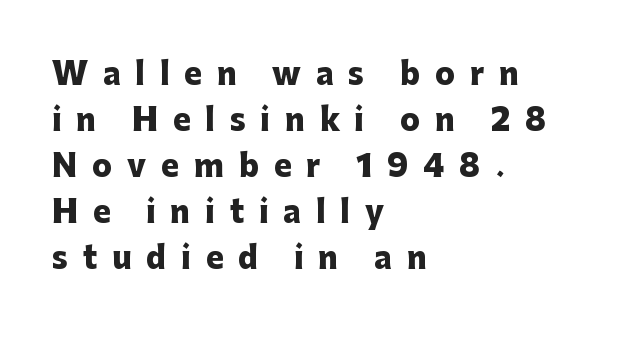
Q: Is the text bold? A: Yes.
Q: Is the text italic (slanted)? A: No, it is upright.
Q: Is the typeface a serif or a sans-serif typeface? A: Sans-serif.
Q: Is the text underlined? A: No.
Q: How is the paragraph aligned? A: Left-aligned.
Q: Is the spacing between letters normal or unusually wide? A: Unusually wide.
Q: Is the spacing between lines tight, normal or loose? A: Normal.
Q: Width (condensed, normal, or wide)? A: Normal.
Q: Stroke contrast? A: Low.
Q: x-height? A: Medium.
Q: Monospaced? A: No.
